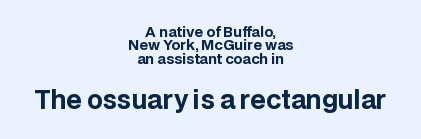
One glance says dense: line gaps are narrower than usual. These lines are centered, leaving both edges ragged. The second block has been scaled up relative to the first. A typesetter would call this zero additional tracking. This is heavy type, rendered in bold. Words float on clear page, feet unadorned.
